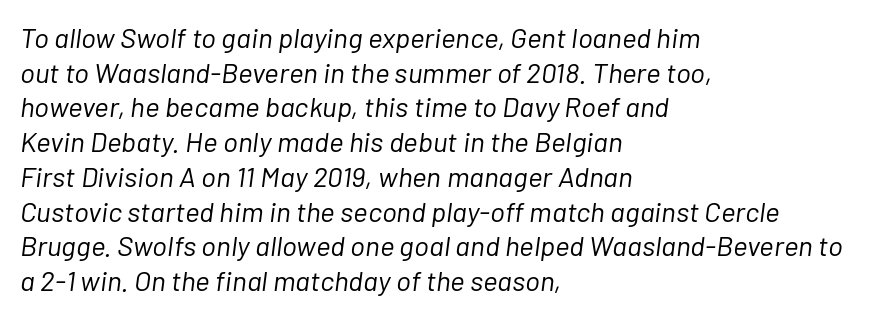
The passage shown has conventional tracking throughout. The letters are slanted; this is an italic face. Summary of weight: not heavy and not bold. Teacher's note: observe the even left margin — that is flush-left alignment. Type without underlining. A typesetter would call this proportional, since set widths differ per character.
